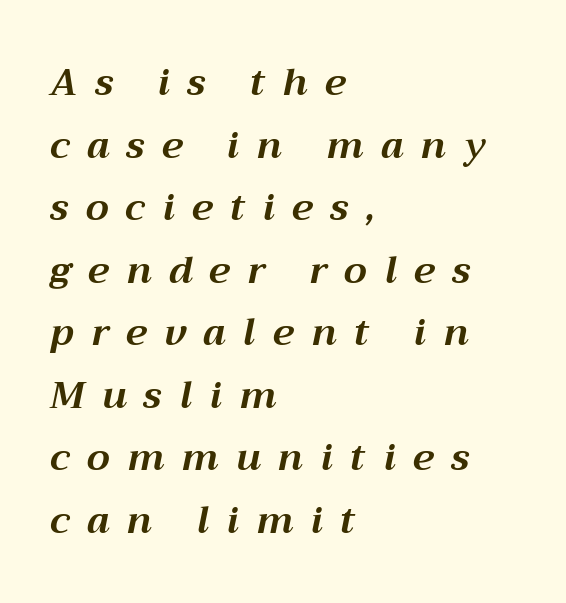
The image shows 37 px bold type, italic (leaning right); set left-aligned, normal line spacing (1.69x), unusually wide letter spacing (+0.47 em), not underlined; medium stroke contrast and a medium x-height.
